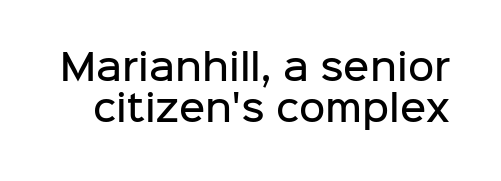
Q: Is the text bold? A: Semi-bold.
Q: Is the text italic (slanted)? A: No, it is upright.
Q: Is the typeface a serif or a sans-serif typeface? A: Sans-serif.
Q: Is the text underlined? A: No.
Q: Is the spacing between letters normal or unusually wide? A: Normal.
Q: Is the spacing between lines tight, normal or loose? A: Tight.
Q: Width (condensed, normal, or wide)? A: Normal.
Q: Stroke contrast? A: Low.
Q: x-height? A: Medium.
Q: Monospaced? A: No.
